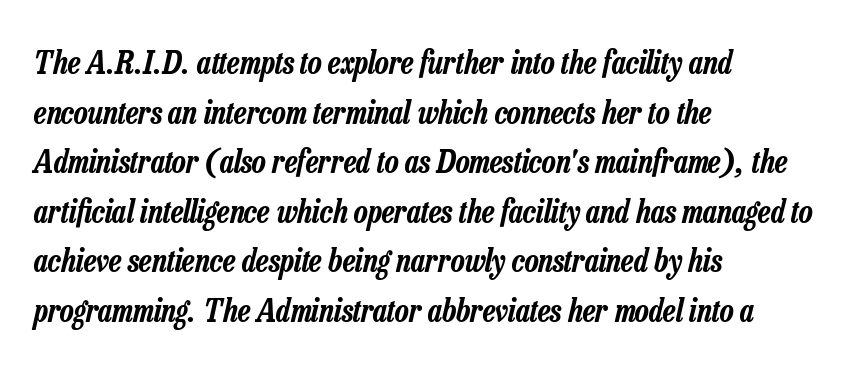
{"italic": "yes", "lean": "right", "slant_degrees": 13, "width": "condensed", "stroke_contrast": "low", "x_height": "medium", "monospaced": "no", "underline": "no", "align": "left", "line_spacing": "normal", "line_spacing_ratio": 1.55, "letter_spacing": "normal", "letter_spacing_em": 0.0, "glyph_px": 32}
